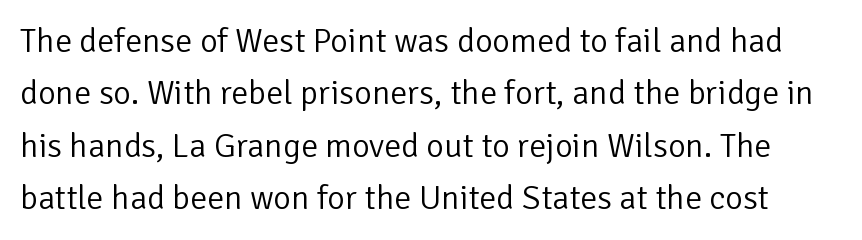
{"serif": "no", "italic": "no", "bold": "no", "weight": "light", "width": "normal", "stroke_contrast": "low", "x_height": "medium", "monospaced": "no", "underline": "no", "line_spacing": "normal", "line_spacing_ratio": 1.54, "letter_spacing": "normal", "letter_spacing_em": 0.0, "glyph_px": 34}
